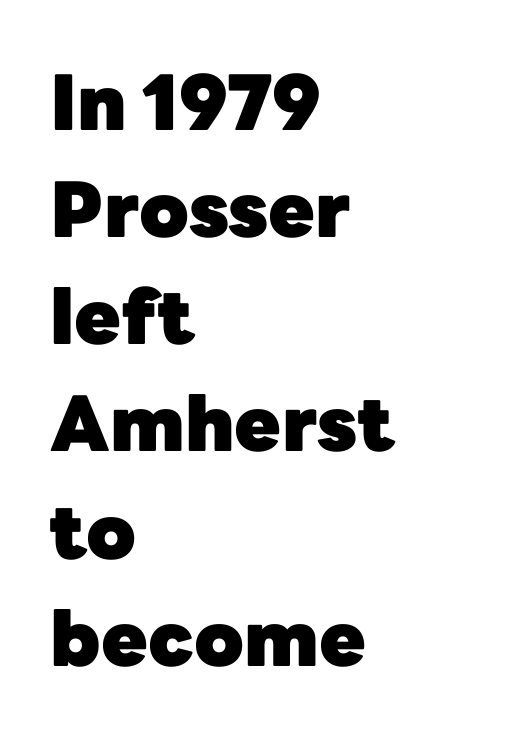
{"serif": "no", "italic": "no", "bold": "yes", "weight": "heavy", "width": "normal", "stroke_contrast": "low", "x_height": "medium", "monospaced": "no", "underline": "no", "align": "left", "line_spacing": "normal", "line_spacing_ratio": 1.41, "letter_spacing": "normal", "letter_spacing_em": 0.0, "glyph_px": 76}
